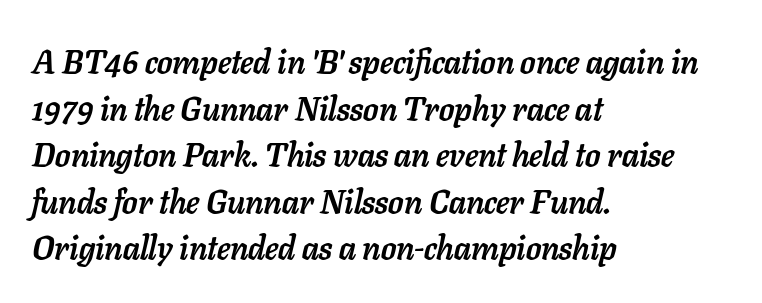
Clear beneath every line of the passage. The gaps between neighbouring characters are ordinary and unremarkable. The designer left line spacing at the default. Every row of glyphs begins at an identical x-position on the left.
